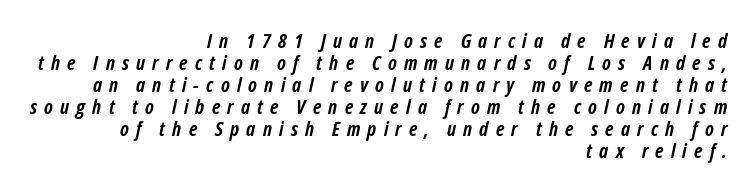
{"italic": "yes", "lean": "right", "slant_degrees": 12, "bold": "yes", "underline": "no", "align": "right", "line_spacing": "tight", "line_spacing_ratio": 1.1, "letter_spacing": "wide", "letter_spacing_em": 0.36, "glyph_px": 20}
